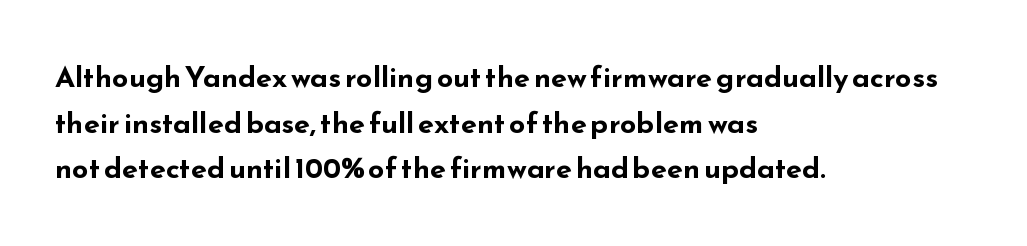
Q: Is the text bold? A: Yes.
Q: Is the text italic (slanted)? A: No, it is upright.
Q: Is the typeface a serif or a sans-serif typeface? A: Sans-serif.
Q: Is the text underlined? A: No.
Q: How is the paragraph aligned? A: Left-aligned.
Q: Is the spacing between letters normal or unusually wide? A: Normal.
Q: Is the spacing between lines tight, normal or loose? A: Normal.
Q: Width (condensed, normal, or wide)? A: Wide.
Q: Stroke contrast? A: Low.
Q: x-height? A: Small.
Q: Monospaced? A: No.
